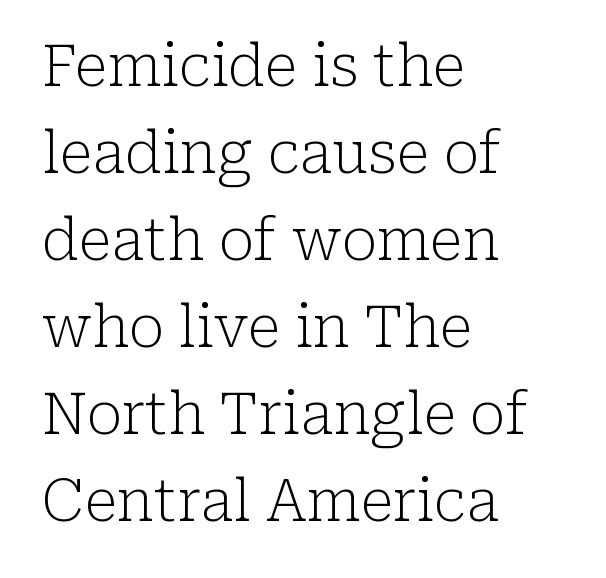
Q: Is the text bold? A: No.
Q: Is the text italic (slanted)? A: No, it is upright.
Q: Is the typeface a serif or a sans-serif typeface? A: Serif.
Q: Is the text underlined? A: No.
Q: How is the paragraph aligned? A: Left-aligned.
Q: Is the spacing between letters normal or unusually wide? A: Normal.
Q: Is the spacing between lines tight, normal or loose? A: Normal.
Q: Width (condensed, normal, or wide)? A: Normal.
Q: Stroke contrast? A: Low.
Q: x-height? A: Medium.
Q: Monospaced? A: No.
